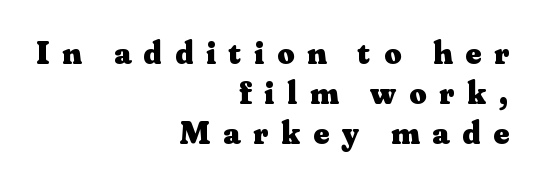
Looks like regular typesetting: each glyph gets only the width it needs. Glance below the letters and you will spot only blank space. The rag falls on the left side of this text block. Upright lettering throughout. Pretty heavy lettering here — definitely bold.
